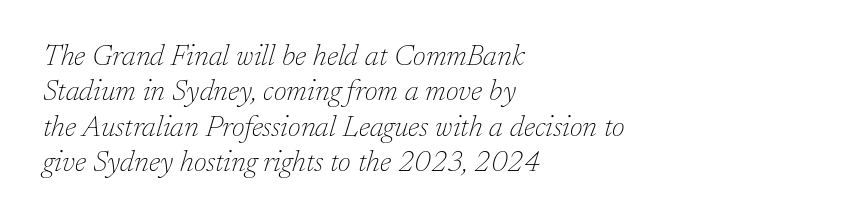
The image shows 29 px thin serif type, italic (leaning right); set left-aligned, line spacing 1.22x, normal letter spacing, not underlined; low stroke contrast and a medium x-height.
